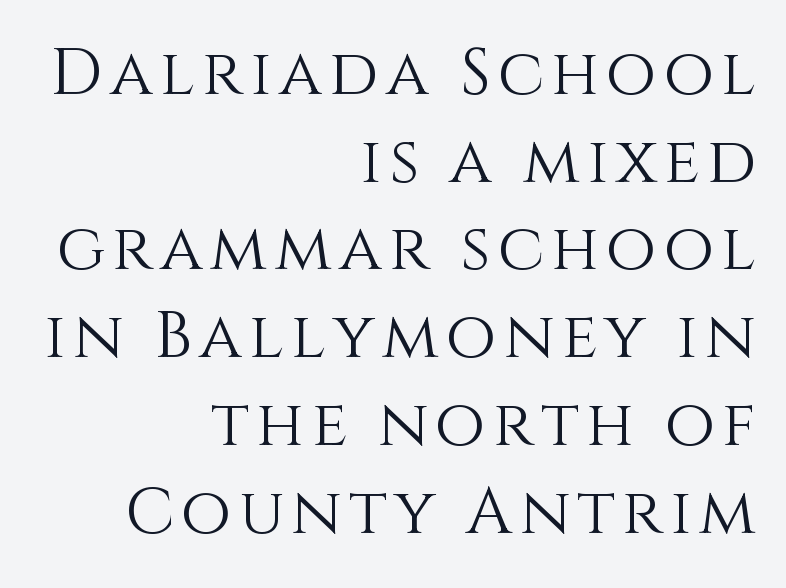
The leading is moderate, giving the passage an even texture. The face used here is proportionally spaced, like ordinary book or web type. The type sits square on the baseline with zero lean. No letter is thick-stroked: the sample isn't bold. The strip under each line holds only bare page. The rag falls on the left side of this text block.
